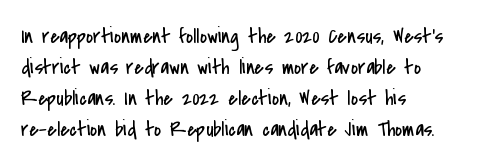
The image shows 22 px text type, upright; set left-aligned, normal line spacing (1.41x), normal letter spacing, not underlined.
